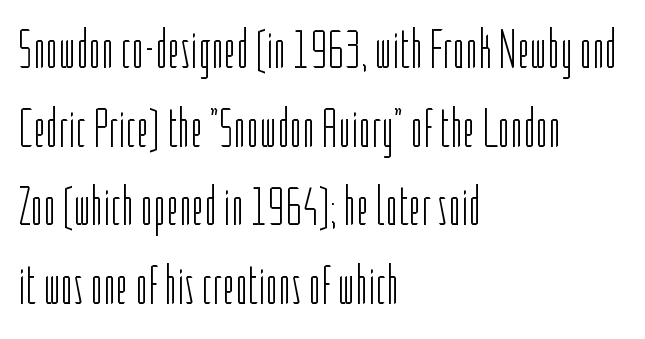
The image shows 55 px light, condensed sans-serif type, upright; set left-aligned, normal line spacing (1.43x), normal letter spacing, not underlined; low stroke contrast and a medium x-height.
